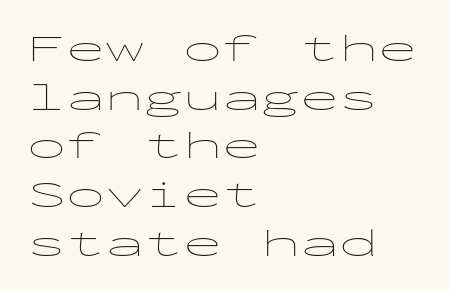
These lines are rendered in a fixed-pitch font. The rendering anchors every line to the left-hand side. The letters look calm and open, with moderate or lighter stems. In terms of letterspacing, this is plain default setting.
